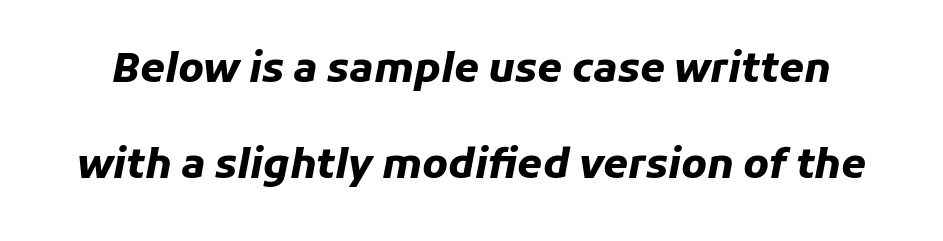
{"italic": "yes", "lean": "right", "slant_degrees": 11, "bold": "yes", "weight": "heavy", "width": "normal", "stroke_contrast": "low", "x_height": "medium", "monospaced": "no", "underline": "no", "line_spacing": "loose", "line_spacing_ratio": 2.41, "letter_spacing": "normal", "letter_spacing_em": 0.0, "glyph_px": 40}
